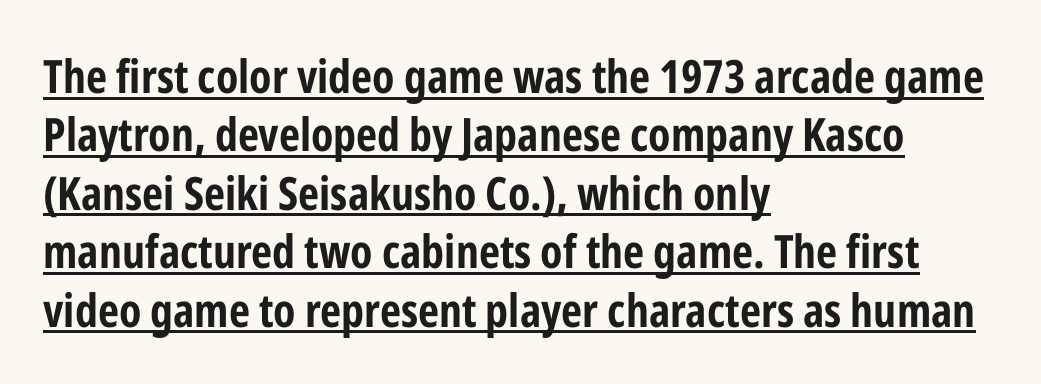
{"serif": "no", "italic": "no", "bold": "yes", "weight": "bold", "width": "condensed", "stroke_contrast": "low", "x_height": "medium", "monospaced": "no", "underline": "yes", "align": "left", "line_spacing": "normal", "line_spacing_ratio": 1.27, "letter_spacing": "normal", "letter_spacing_em": 0.0, "glyph_px": 46}
